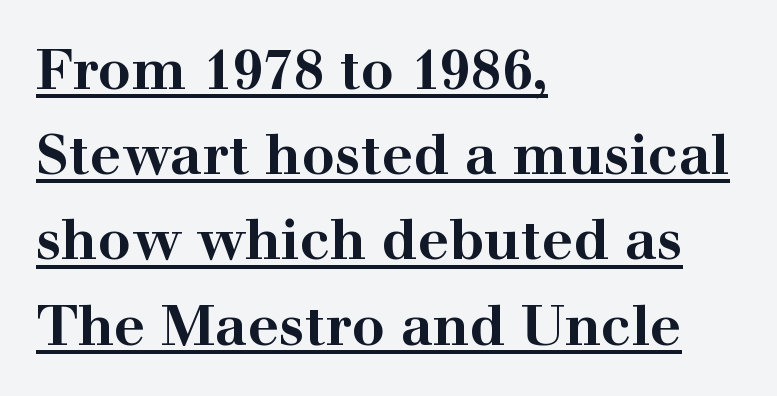
The image shows 55 px bold, wide serif type, upright; set left-aligned, normal line spacing (1.55x), normal letter spacing, underlined; high stroke contrast and a medium x-height.
